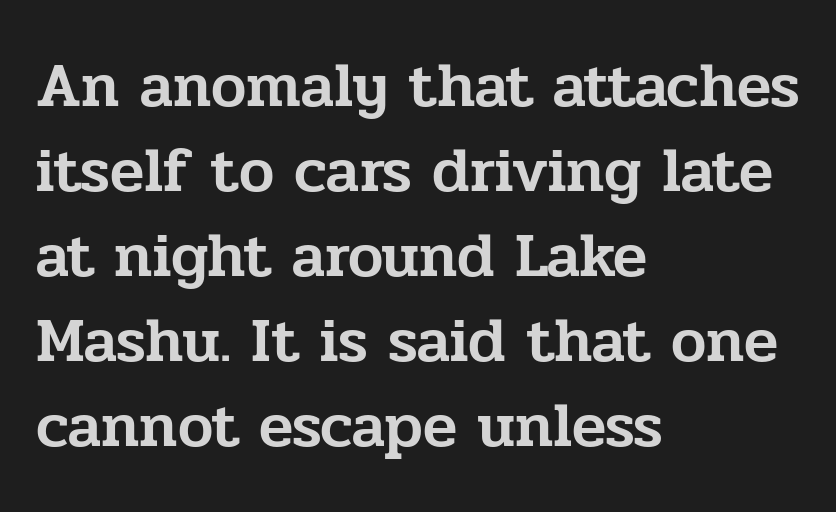
{"serif": "yes", "italic": "no", "width": "normal", "stroke_contrast": "low", "x_height": "medium", "monospaced": "no", "underline": "no", "align": "left", "line_spacing": "normal", "line_spacing_ratio": 1.35, "letter_spacing": "normal", "letter_spacing_em": 0.0, "glyph_px": 63}
